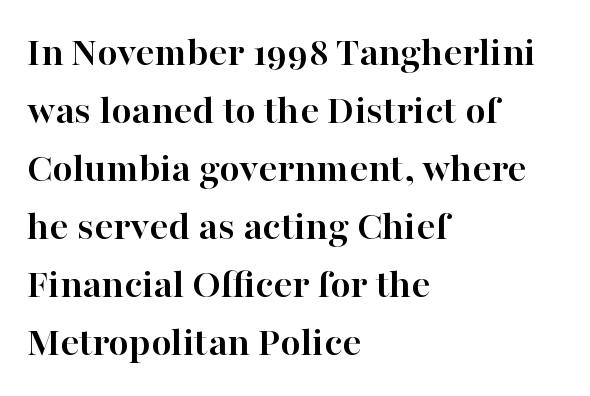
The image shows 42 px semibold serif type, upright; set left-aligned, normal line spacing (1.38x), normal letter spacing, not underlined; high stroke contrast and a medium x-height.
